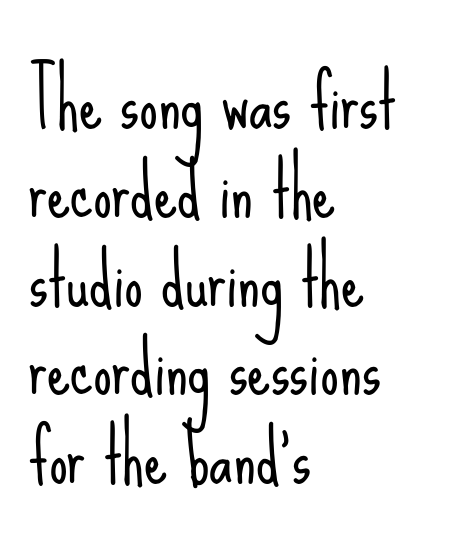
{"serif": "no", "italic": "no", "bold": "no", "weight": "light", "width": "condensed", "stroke_contrast": "low", "x_height": "small", "monospaced": "no", "underline": "no", "align": "left", "line_spacing_ratio": 1.2, "letter_spacing": "normal", "letter_spacing_em": 0.0, "glyph_px": 74}
